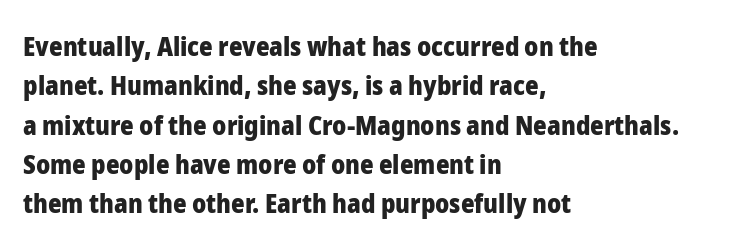
Typeset ragged right — the left edge is the straight one. The passage shown is not underscored anywhere. The lettering stays uniformly vertical, giving the passage a roman look. Short note: letters normally spaced.
